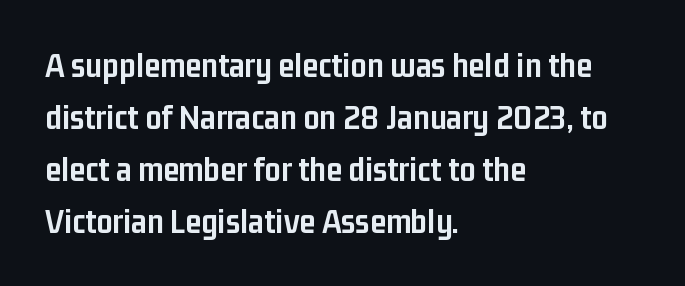
{"serif": "no", "italic": "no", "bold": "yes", "weight": "semibold", "width": "condensed", "stroke_contrast": "low", "x_height": "medium", "monospaced": "no", "underline": "no", "align": "left", "line_spacing": "normal", "line_spacing_ratio": 1.44, "letter_spacing": "normal", "letter_spacing_em": 0.0, "glyph_px": 36}
